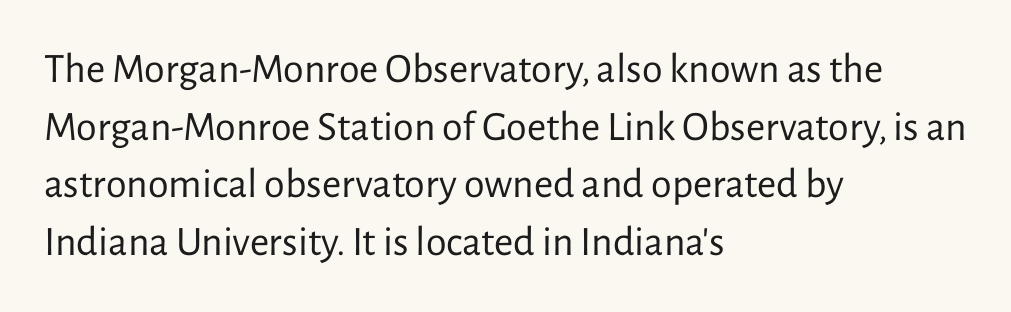
The image shows 42 px regular-weight sans-serif type, upright; set left-aligned, normal line spacing (1.37x), normal letter spacing, not underlined; low stroke contrast and a medium x-height.
